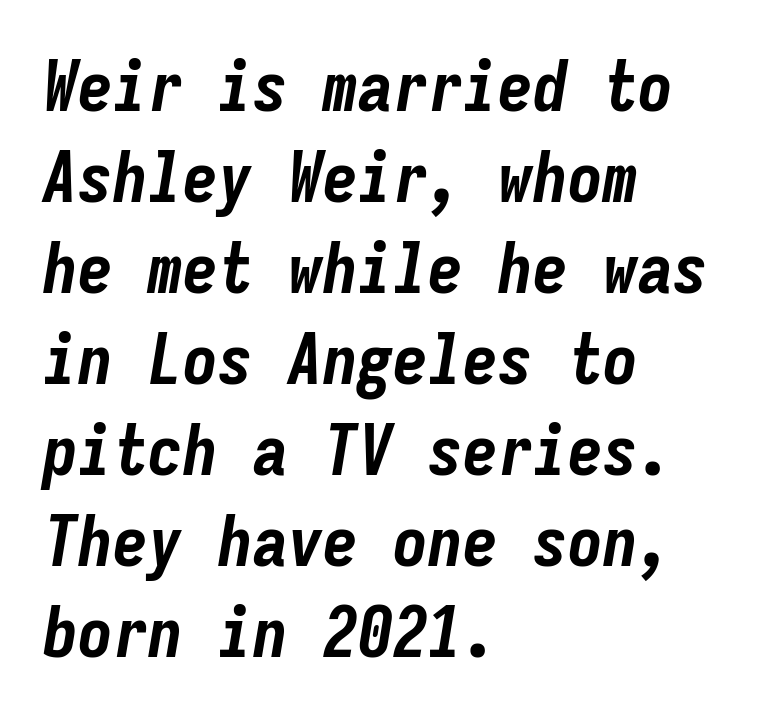
The image shows 70 px bold, condensed type, italic (leaning right), monospaced; set left-aligned, normal line spacing (1.3x), normal letter spacing, not underlined; low stroke contrast and a medium x-height.
